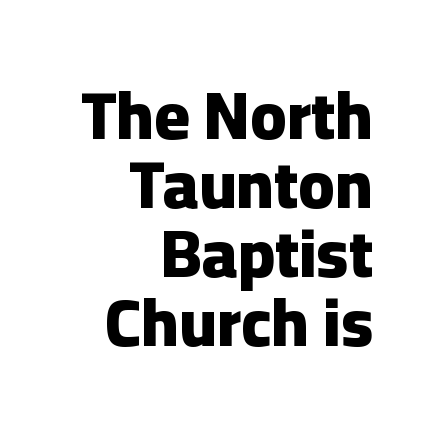
Q: Is the text bold? A: Yes.
Q: Is the text italic (slanted)? A: No, it is upright.
Q: Is the typeface a serif or a sans-serif typeface? A: Sans-serif.
Q: Is the text underlined? A: No.
Q: How is the paragraph aligned? A: Right-aligned.
Q: Is the spacing between letters normal or unusually wide? A: Normal.
Q: Is the spacing between lines tight, normal or loose? A: Tight.
Q: Width (condensed, normal, or wide)? A: Normal.
Q: Stroke contrast? A: Low.
Q: x-height? A: Medium.
Q: Monospaced? A: No.
